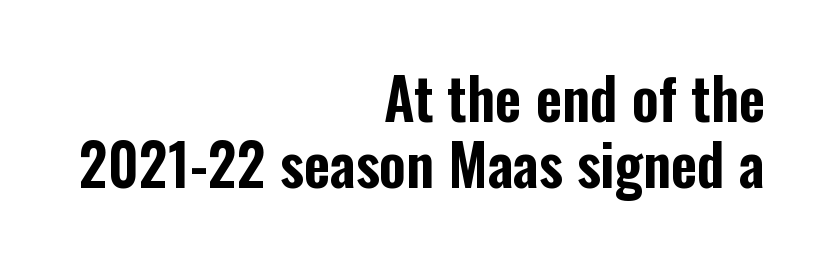
Q: Is the text italic (slanted)? A: No, it is upright.
Q: Is the typeface a serif or a sans-serif typeface? A: Sans-serif.
Q: Is the text underlined? A: No.
Q: How is the paragraph aligned? A: Right-aligned.
Q: Is the spacing between letters normal or unusually wide? A: Normal.
Q: Width (condensed, normal, or wide)? A: Condensed.
Q: Stroke contrast? A: Low.
Q: x-height? A: Medium.
Q: Monospaced? A: No.
